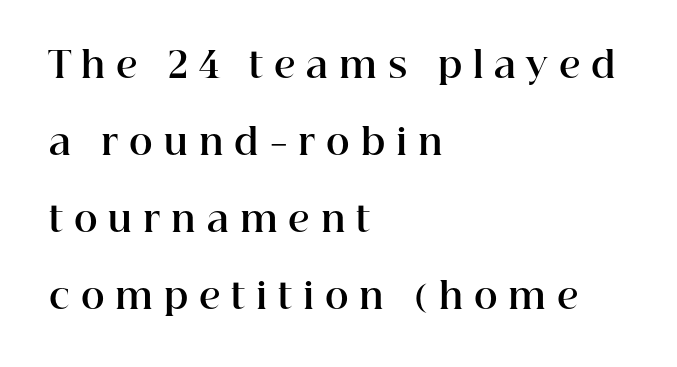
Q: Is the text bold? A: Yes.
Q: Is the text italic (slanted)? A: No, it is upright.
Q: Is the typeface a serif or a sans-serif typeface? A: Serif.
Q: Is the text underlined? A: No.
Q: How is the paragraph aligned? A: Left-aligned.
Q: Is the spacing between letters normal or unusually wide? A: Unusually wide.
Q: Is the spacing between lines tight, normal or loose? A: Loose.
Q: Width (condensed, normal, or wide)? A: Normal.
Q: Stroke contrast? A: High.
Q: x-height? A: Medium.
Q: Monospaced? A: No.
